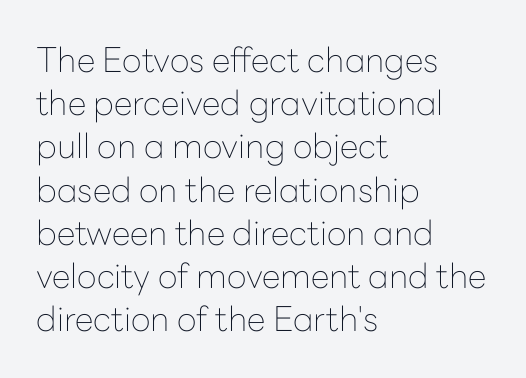
Q: Is the text bold? A: No.
Q: Is the text italic (slanted)? A: No, it is upright.
Q: Is the typeface a serif or a sans-serif typeface? A: Sans-serif.
Q: Is the text underlined? A: No.
Q: How is the paragraph aligned? A: Left-aligned.
Q: Is the spacing between letters normal or unusually wide? A: Normal.
Q: Is the spacing between lines tight, normal or loose? A: Normal.
Q: Width (condensed, normal, or wide)? A: Normal.
Q: Stroke contrast? A: Low.
Q: x-height? A: Medium.
Q: Monospaced? A: No.
